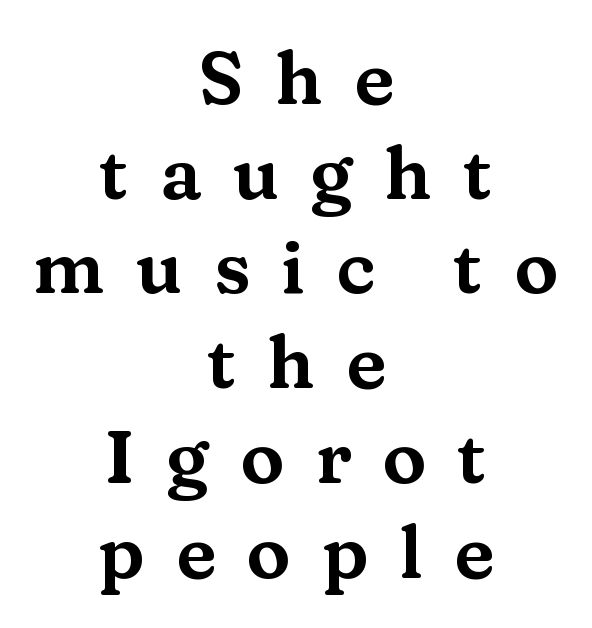
The line texture is sparse and dotted thanks to wide tracking. Tall strokes in this sample are plumb rather than angled. This sample uses a serif face. You could not count columns in this text — the font is proportionally spaced.
